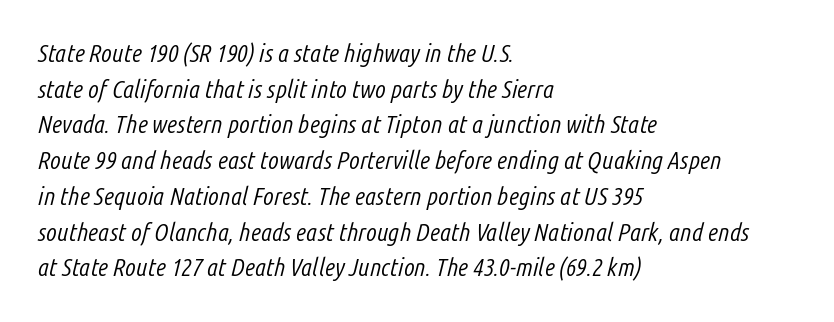
Honestly, the letter spacing is just normal — you wouldn't notice it. Unbolded letterforms with no extra heft. Underline: absent. Normally led — the rows are evenly, conventionally spaced. The typography opts for an oblique posture over an upright one. The compositor pushed each line to the left boundary.
